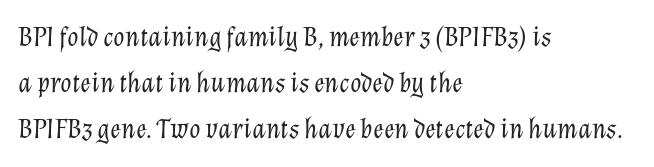
Q: Is the text bold? A: No.
Q: Is the text italic (slanted)? A: Yes, it leans right by about 12 degrees.
Q: Is the text underlined? A: No.
Q: How is the paragraph aligned? A: Left-aligned.
Q: Is the spacing between letters normal or unusually wide? A: Normal.
Q: Is the spacing between lines tight, normal or loose? A: Normal.
Q: Width (condensed, normal, or wide)? A: Normal.
Q: Stroke contrast? A: Low.
Q: x-height? A: Medium.
Q: Monospaced? A: No.
